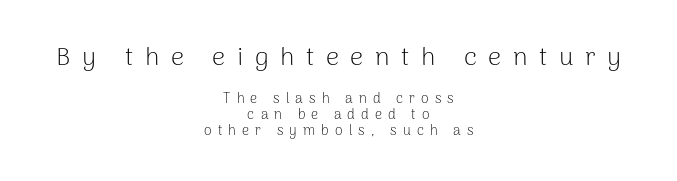
The image shows 26 px text type, upright; set centered, tight line spacing (1.14x), unusually wide letter spacing (+0.44 em), not underlined; the first (top) block is 1.86x larger.
